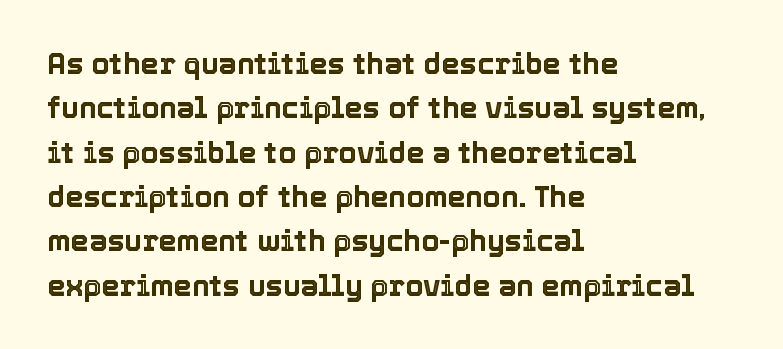
The image shows 29 px text type, upright; set left-aligned, normal line spacing (1.53x), normal letter spacing, not underlined; a medium x-height.
